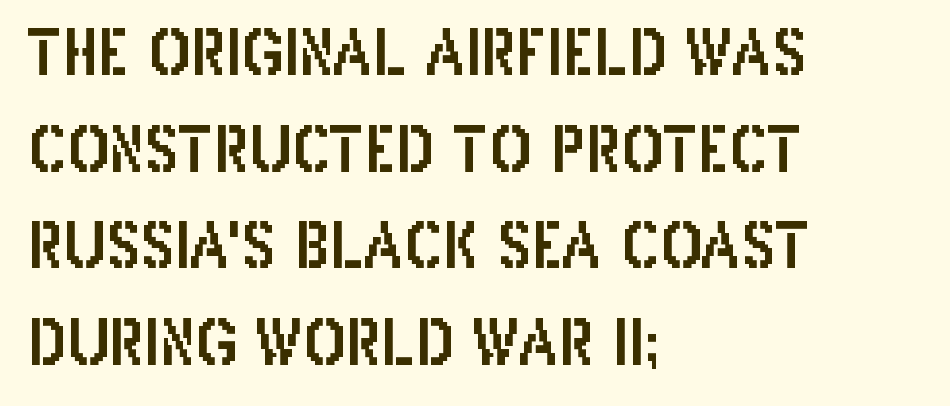
{"serif": "no", "italic": "no", "width": "condensed", "stroke_contrast": "low", "x_height": "large", "monospaced": "no", "underline": "no", "align": "left", "line_spacing": "normal", "line_spacing_ratio": 1.56, "letter_spacing": "normal", "letter_spacing_em": 0.0, "glyph_px": 62}
